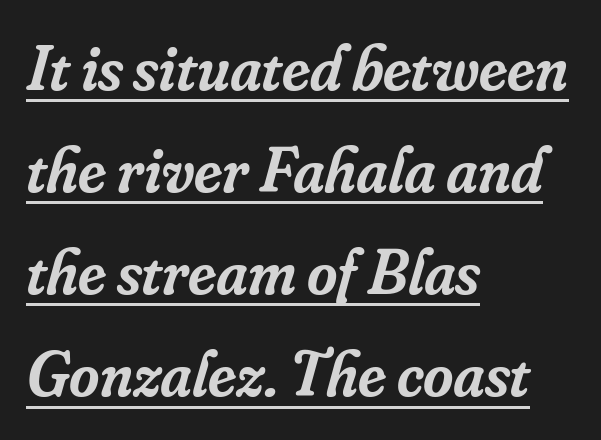
The block of text has a typical density, with ordinary space between rows. Look at the stroke-to-counter ratio: somewhat heavy, a semibold. Each letter's strokes conclude with small projecting serifs. Spacing verdict: proportional, widths tailored to each character.
